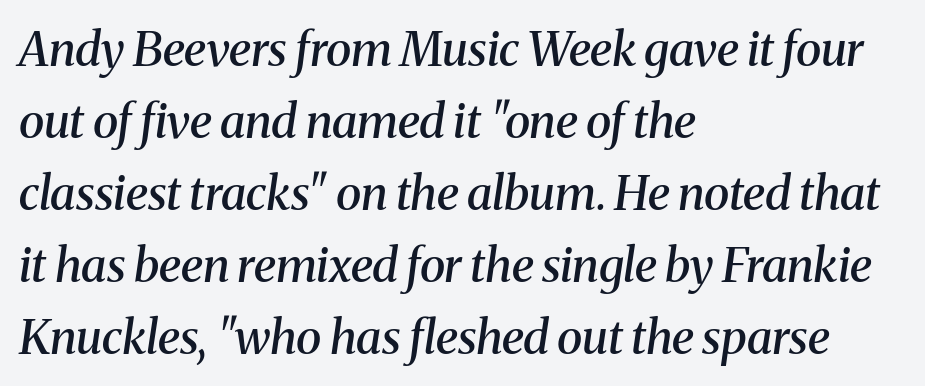
Q: Is the text bold? A: Semi-bold.
Q: Is the text italic (slanted)? A: Yes, it leans right by about 8 degrees.
Q: Is the typeface a serif or a sans-serif typeface? A: Serif.
Q: Is the text underlined? A: No.
Q: How is the paragraph aligned? A: Left-aligned.
Q: Is the spacing between letters normal or unusually wide? A: Normal.
Q: Is the spacing between lines tight, normal or loose? A: Normal.
Q: Width (condensed, normal, or wide)? A: Normal.
Q: Stroke contrast? A: Medium.
Q: x-height? A: Medium.
Q: Monospaced? A: No.
